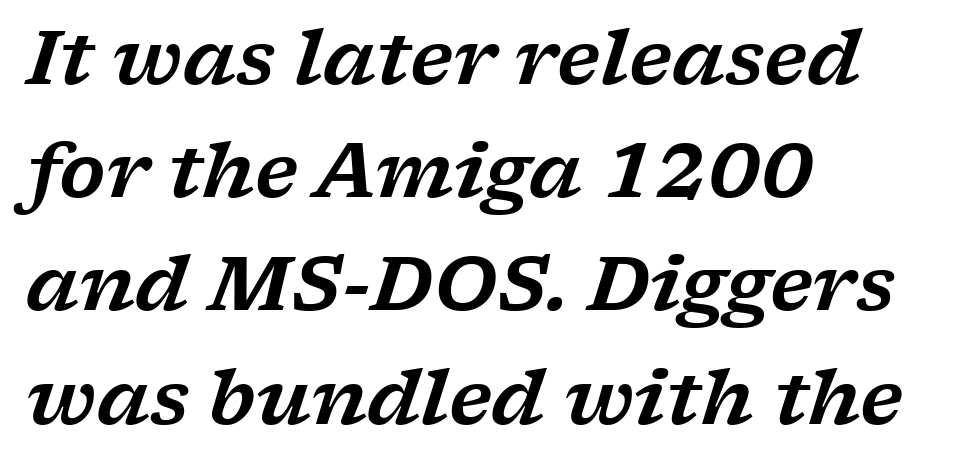
Q: Is the text italic (slanted)? A: Yes, it leans right by about 17 degrees.
Q: Is the typeface a serif or a sans-serif typeface? A: Serif.
Q: Is the text underlined? A: No.
Q: How is the paragraph aligned? A: Left-aligned.
Q: Is the spacing between letters normal or unusually wide? A: Normal.
Q: Is the spacing between lines tight, normal or loose? A: Normal.
Q: Width (condensed, normal, or wide)? A: Wide.
Q: Stroke contrast? A: Low.
Q: x-height? A: Medium.
Q: Monospaced? A: No.
